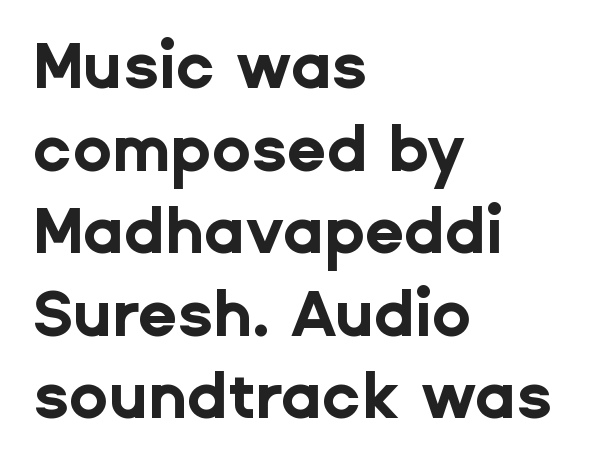
{"serif": "no", "italic": "no", "bold": "yes", "weight": "bold", "width": "normal", "stroke_contrast": "low", "x_height": "medium", "monospaced": "no", "underline": "no", "align": "left", "line_spacing": "normal", "line_spacing_ratio": 1.29, "letter_spacing": "normal", "letter_spacing_em": 0.0, "glyph_px": 64}
